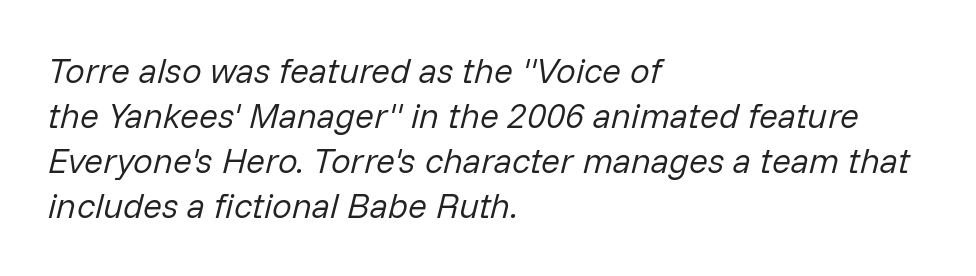
The lines sit at an ordinary, default distance from one another. Nobody drew a line under any word here. These lines were composed using italics. The font sits on the lighter half of the weight spectrum, regular included. The letters advance in unequal steps, a hallmark of proportional type. Typeset ragged right — the left edge is the straight one.
